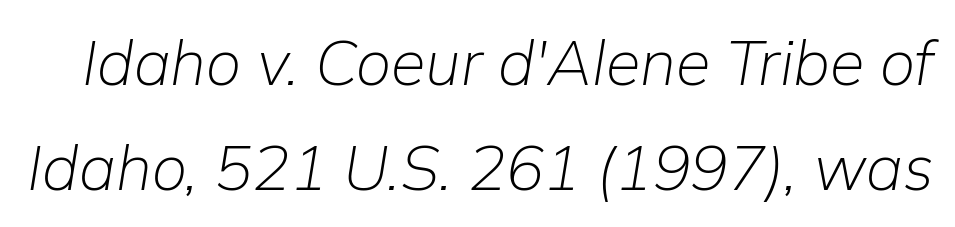
Each letter keeps its own natural width here, so spacing adapts to shape. Every character sits at an angle, as italics do. Rule under the text: the space is simply empty. This sample keeps an unexceptional amount of space between lines. This is not heavy type; no bold has been used. Look at the tracking — it's just the regular setting, nothing added.
